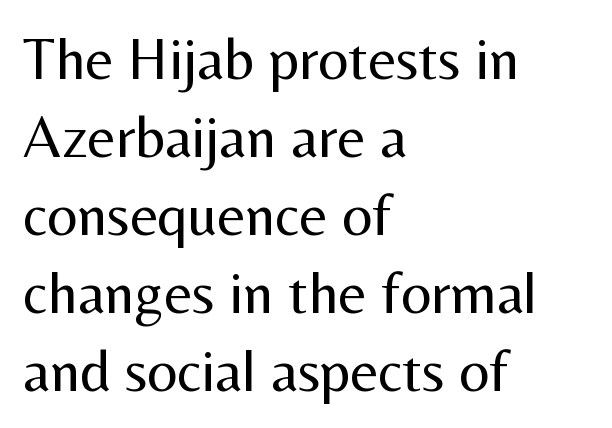
The rendering shows plain stroke endings on the letterforms — a sans-serif design. Interline gaps are of average width in this sample. No chunkiness to these letters — they're not bold. Nobody touched the tracking dial on this one.
